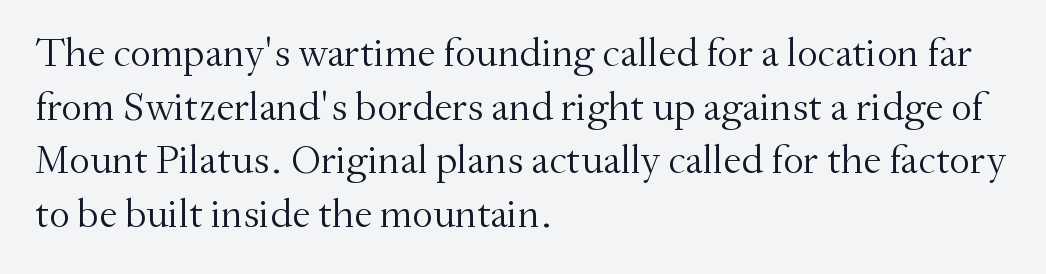
Q: Is the text bold? A: No.
Q: Is the text italic (slanted)? A: No, it is upright.
Q: Is the typeface a serif or a sans-serif typeface? A: Serif.
Q: Is the text underlined? A: No.
Q: How is the paragraph aligned? A: Left-aligned.
Q: Is the spacing between letters normal or unusually wide? A: Normal.
Q: Is the spacing between lines tight, normal or loose? A: Normal.
Q: Width (condensed, normal, or wide)? A: Normal.
Q: Stroke contrast? A: Medium.
Q: x-height? A: Small.
Q: Monospaced? A: No.
